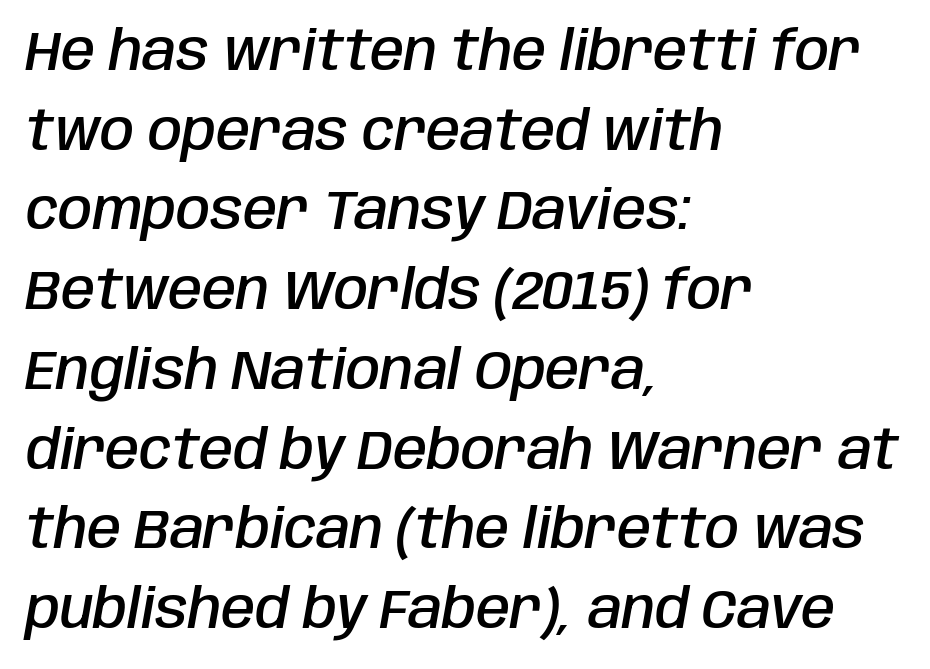
The image shows 55 px semibold, condensed type, italic (leaning right); set left-aligned, normal line spacing (1.45x), normal letter spacing, not underlined; low stroke contrast and a large x-height.
